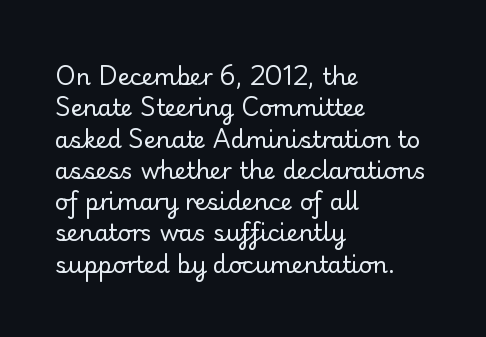
Q: Is the text bold? A: No.
Q: Is the text italic (slanted)? A: No, it is upright.
Q: Is the text underlined? A: No.
Q: How is the paragraph aligned? A: Left-aligned.
Q: Is the spacing between letters normal or unusually wide? A: Normal.
Q: Is the spacing between lines tight, normal or loose? A: Normal.
